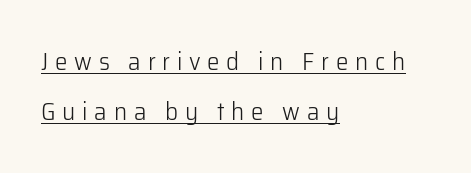
Q: Is the text bold? A: No.
Q: Is the text italic (slanted)? A: No, it is upright.
Q: Is the text underlined? A: Yes.
Q: How is the paragraph aligned? A: Left-aligned.
Q: Is the spacing between letters normal or unusually wide? A: Unusually wide.
Q: Is the spacing between lines tight, normal or loose? A: Loose.
